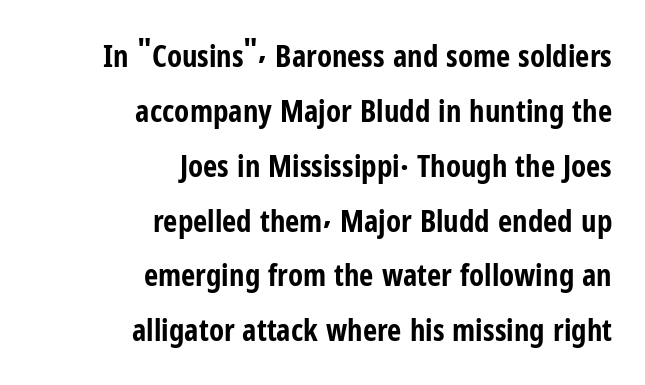
Q: Is the text bold? A: Yes.
Q: Is the text italic (slanted)? A: No, it is upright.
Q: Is the typeface a serif or a sans-serif typeface? A: Sans-serif.
Q: Is the text underlined? A: No.
Q: How is the paragraph aligned? A: Right-aligned.
Q: Is the spacing between letters normal or unusually wide? A: Normal.
Q: Width (condensed, normal, or wide)? A: Condensed.
Q: Stroke contrast? A: Low.
Q: x-height? A: Medium.
Q: Monospaced? A: No.
